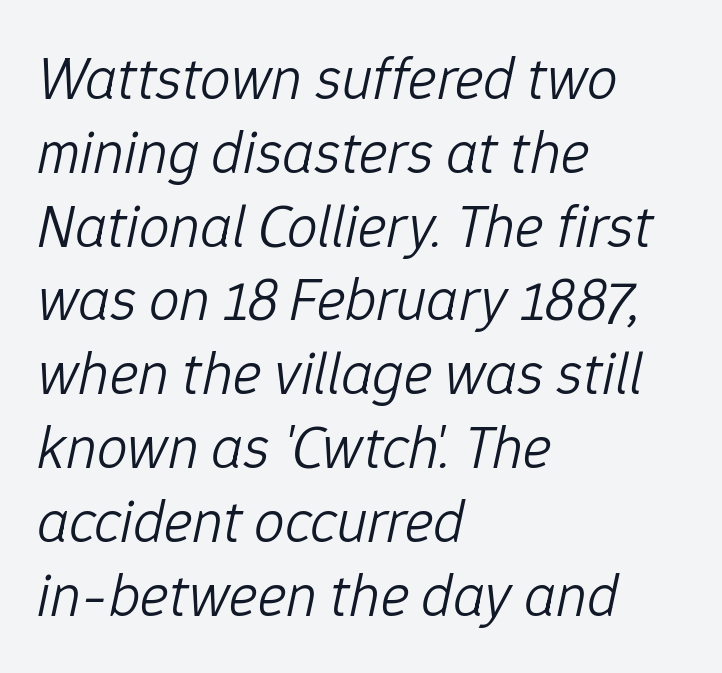
Q: Is the text bold? A: No.
Q: Is the text italic (slanted)? A: Yes, it leans right by about 12 degrees.
Q: Is the text underlined? A: No.
Q: How is the paragraph aligned? A: Left-aligned.
Q: Is the spacing between letters normal or unusually wide? A: Normal.
Q: Width (condensed, normal, or wide)? A: Normal.
Q: Stroke contrast? A: Low.
Q: x-height? A: Medium.
Q: Monospaced? A: No.
